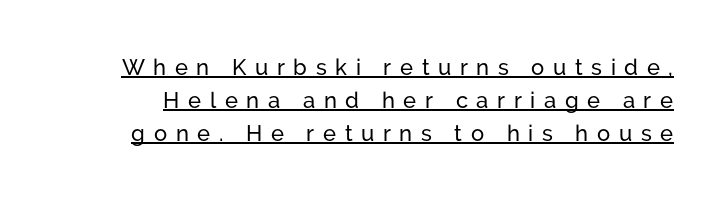
{"italic": "no", "underline": "yes", "line_spacing": "normal", "line_spacing_ratio": 1.49, "letter_spacing": "wide", "letter_spacing_em": 0.39, "glyph_px": 22}
